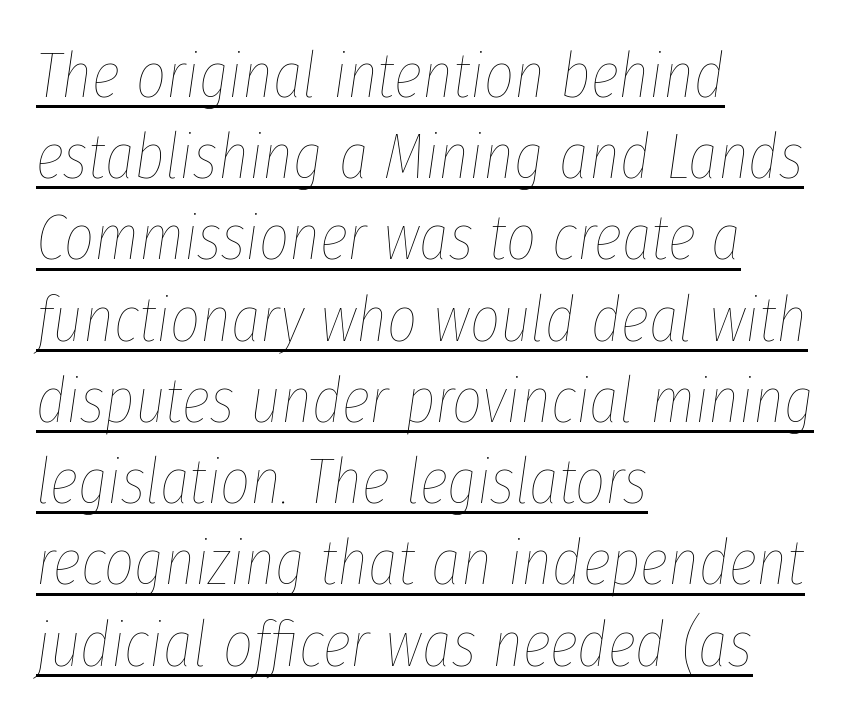
{"italic": "yes", "lean": "right", "slant_degrees": 8, "bold": "no", "weight": "thin", "width": "condensed", "stroke_contrast": "low", "x_height": "medium", "monospaced": "no", "underline": "yes", "align": "left", "line_spacing": "normal", "line_spacing_ratio": 1.25, "letter_spacing": "normal", "letter_spacing_em": 0.0, "glyph_px": 65}
